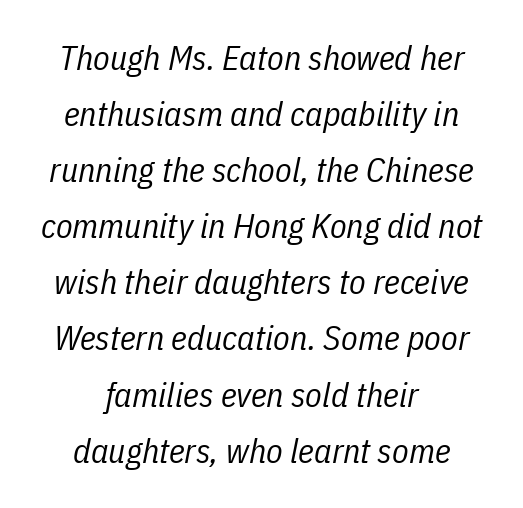
Q: Is the text bold? A: No.
Q: Is the text italic (slanted)? A: Yes, it leans right by about 11 degrees.
Q: Is the text underlined? A: No.
Q: How is the paragraph aligned? A: Centered.
Q: Is the spacing between letters normal or unusually wide? A: Normal.
Q: Is the spacing between lines tight, normal or loose? A: Normal.
Q: Width (condensed, normal, or wide)? A: Condensed.
Q: Stroke contrast? A: Low.
Q: x-height? A: Medium.
Q: Monospaced? A: No.
